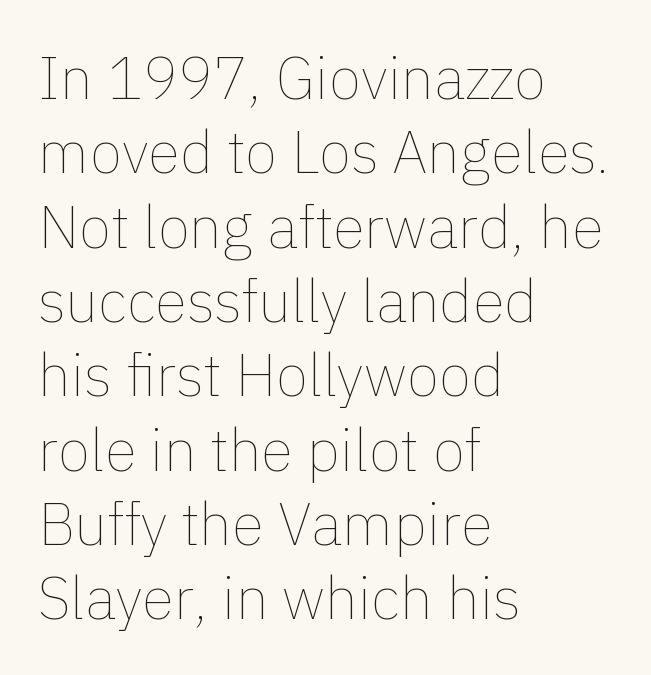
Q: Is the text bold? A: No.
Q: Is the text italic (slanted)? A: No, it is upright.
Q: Is the text underlined? A: No.
Q: How is the paragraph aligned? A: Left-aligned.
Q: Is the spacing between letters normal or unusually wide? A: Normal.
Q: Is the spacing between lines tight, normal or loose? A: Normal.
Q: Width (condensed, normal, or wide)? A: Normal.
Q: x-height? A: Medium.
Q: Monospaced? A: No.
